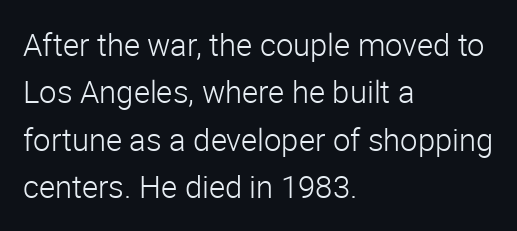
The space directly below the letters is spotless. Regular leading. The font sits on the lighter half of the weight spectrum, regular included. The letters stand straight up with perfectly vertical stems.
